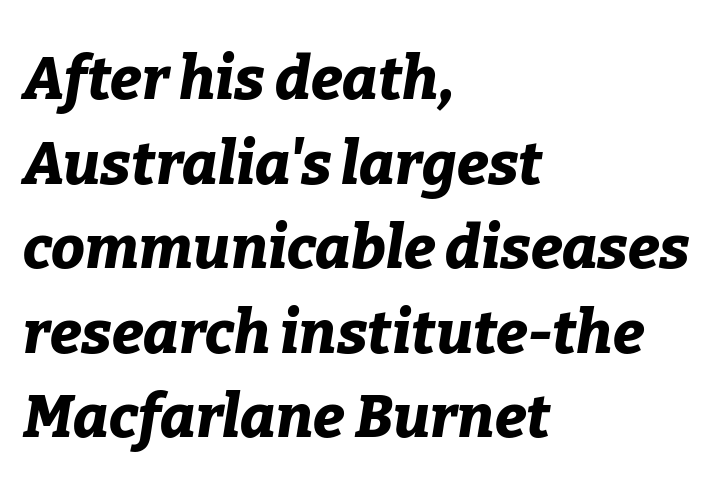
Q: Is the text bold? A: Yes.
Q: Is the text italic (slanted)? A: Yes, it leans right by about 9 degrees.
Q: Is the text underlined? A: No.
Q: How is the paragraph aligned? A: Left-aligned.
Q: Is the spacing between letters normal or unusually wide? A: Normal.
Q: Is the spacing between lines tight, normal or loose? A: Normal.
Q: Width (condensed, normal, or wide)? A: Normal.
Q: Stroke contrast? A: Low.
Q: x-height? A: Medium.
Q: Monospaced? A: No.
